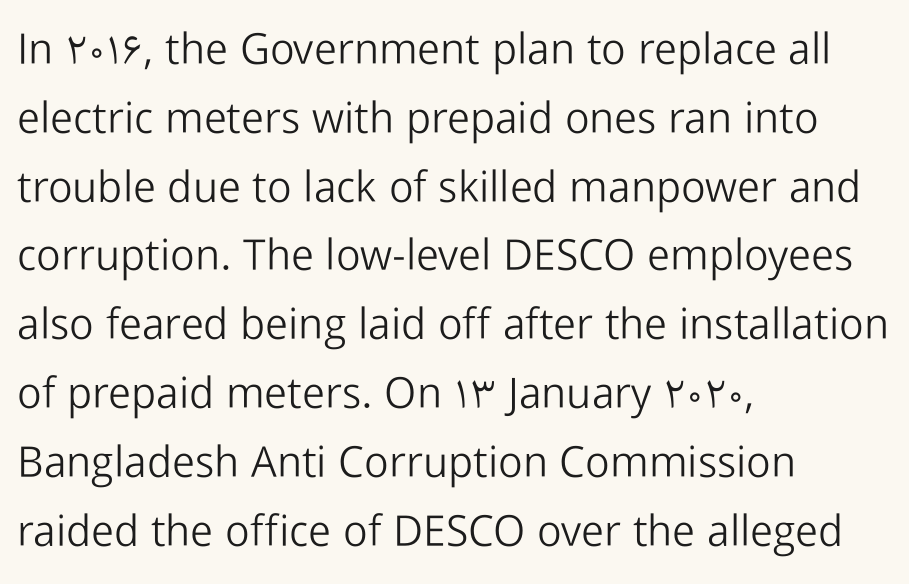
{"serif": "no", "italic": "no", "bold": "no", "weight": "light", "width": "normal", "stroke_contrast": "low", "x_height": "medium", "monospaced": "no", "underline": "no", "align": "left", "line_spacing": "normal", "line_spacing_ratio": 1.6, "letter_spacing": "normal", "letter_spacing_em": 0.0, "glyph_px": 43}
